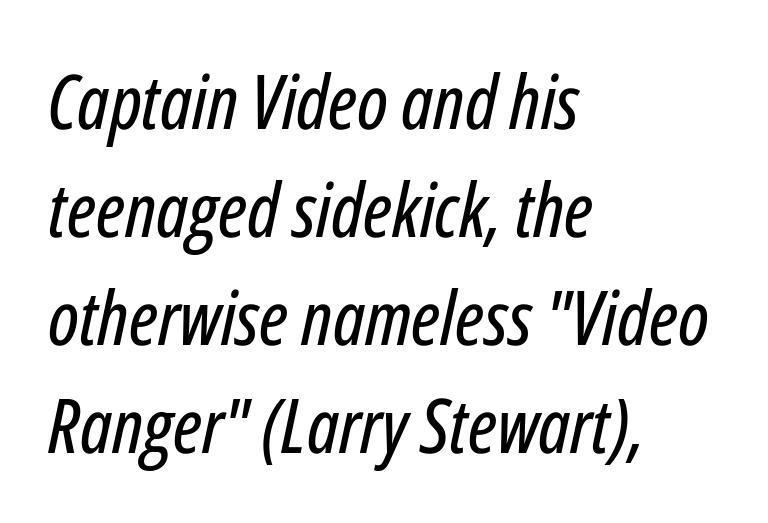
{"italic": "yes", "lean": "right", "slant_degrees": 12, "width": "condensed", "stroke_contrast": "low", "x_height": "medium", "monospaced": "no", "underline": "no", "align": "left", "line_spacing": "normal", "line_spacing_ratio": 1.44, "letter_spacing": "normal", "letter_spacing_em": 0.0, "glyph_px": 75}
